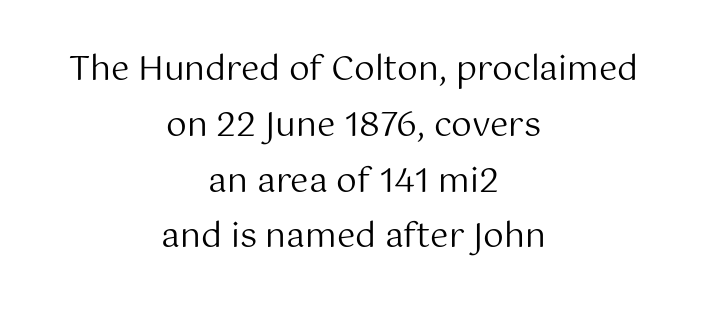
The image shows 33 px regular-weight sans-serif type, upright; set centered, normal line spacing (1.69x), normal letter spacing, not underlined; medium stroke contrast and a medium x-height.
